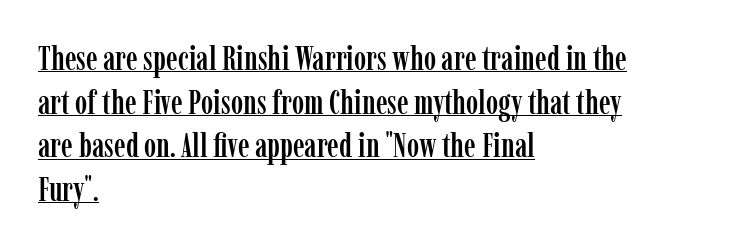
The image shows 33 px condensed serif type, upright; set left-aligned, normal line spacing (1.32x), normal letter spacing, underlined; low stroke contrast and a medium x-height.
